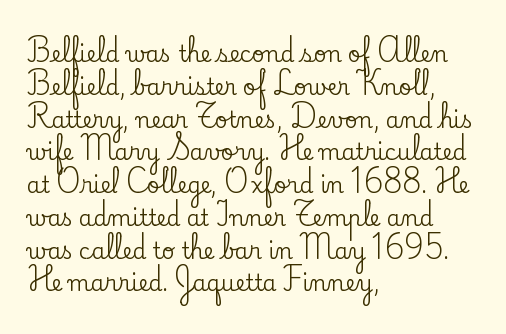
The specimen omits any rule beneath the text block's lines. Is the letter spacing exaggerated? No — it looks like the ordinary default. The typography opts for an upright posture over an oblique one. The rag falls on the right side of this text block. Baseline-to-baseline distance is the conventional proportion of letter height.
